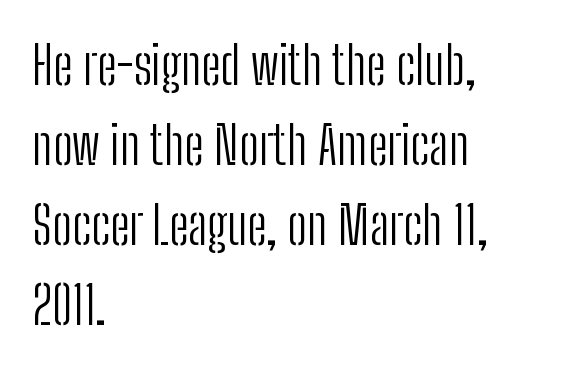
{"serif": "no", "italic": "no", "bold": "no", "weight": "light", "width": "condensed", "stroke_contrast": "low", "x_height": "medium", "monospaced": "no", "underline": "no", "align": "left", "line_spacing": "normal", "line_spacing_ratio": 1.51, "letter_spacing": "normal", "letter_spacing_em": 0.0, "glyph_px": 53}
